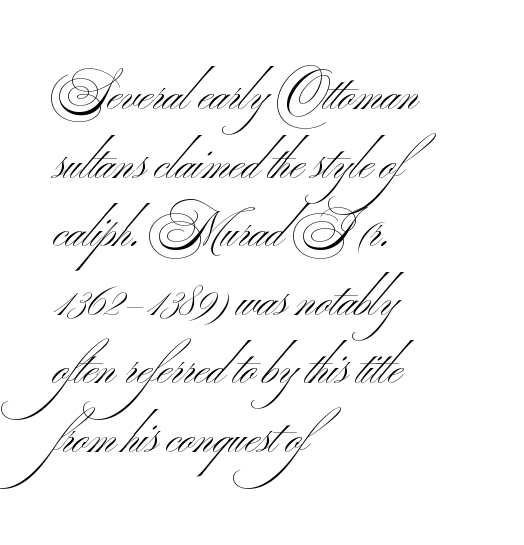
Q: Is the text bold? A: No.
Q: Is the typeface a serif or a sans-serif typeface? A: Sans-serif.
Q: Is the text underlined? A: No.
Q: How is the paragraph aligned? A: Left-aligned.
Q: Is the spacing between letters normal or unusually wide? A: Normal.
Q: Is the spacing between lines tight, normal or loose? A: Normal.
Q: Width (condensed, normal, or wide)? A: Wide.
Q: Stroke contrast? A: Medium.
Q: x-height? A: Small.
Q: Monospaced? A: No.
